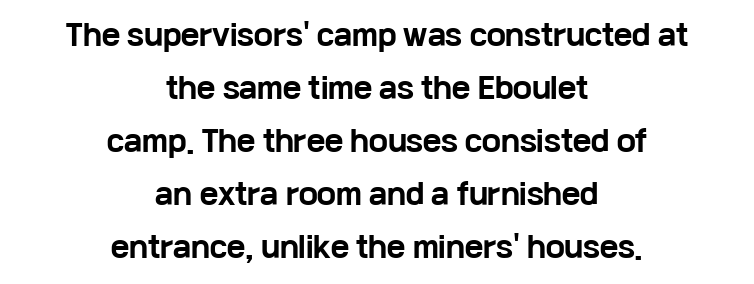
Q: Is the text bold? A: Yes.
Q: Is the text italic (slanted)? A: No, it is upright.
Q: Is the typeface a serif or a sans-serif typeface? A: Sans-serif.
Q: Is the text underlined? A: No.
Q: How is the paragraph aligned? A: Centered.
Q: Is the spacing between letters normal or unusually wide? A: Normal.
Q: Width (condensed, normal, or wide)? A: Wide.
Q: Stroke contrast? A: Low.
Q: x-height? A: Medium.
Q: Monospaced? A: No.
